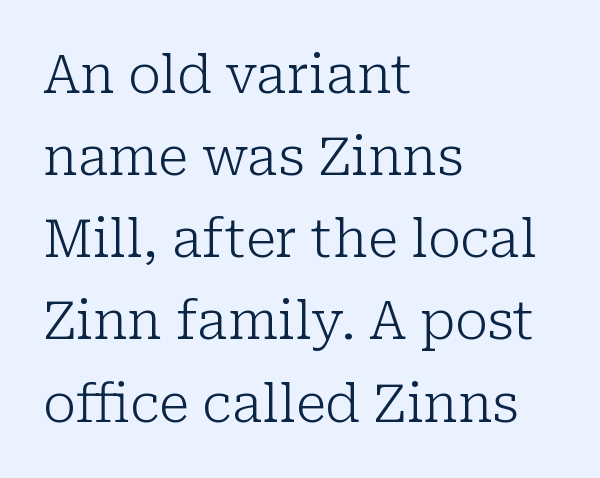
{"serif": "yes", "italic": "no", "bold": "no", "weight": "light", "width": "normal", "stroke_contrast": "low", "x_height": "medium", "monospaced": "no", "underline": "no", "align": "left", "line_spacing": "normal", "line_spacing_ratio": 1.55, "letter_spacing": "normal", "letter_spacing_em": 0.0, "glyph_px": 53}
